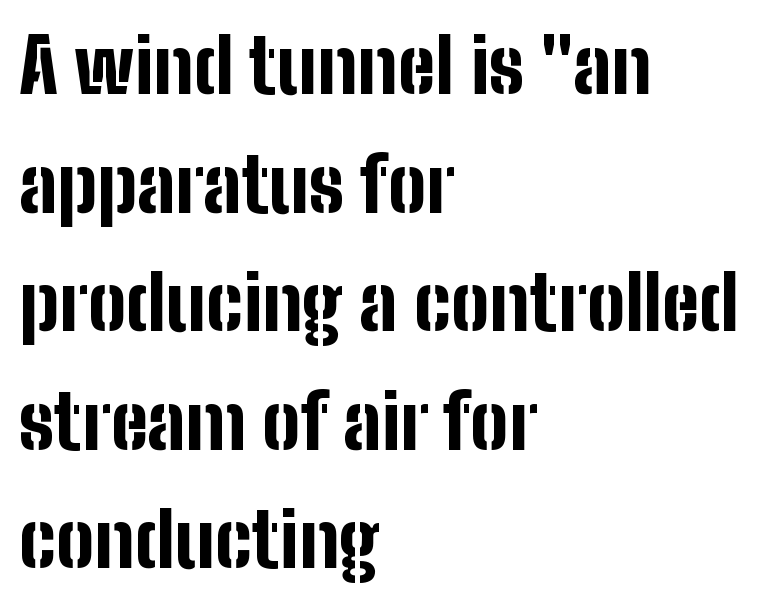
Reading down the column, the eye jumps a familiar distance to each next line. A student would call this left alignment; a typographer would say flush left, rag right. Note the varied advance widths — an 'i' is clearly narrower than an 'm'. The specimen omits any rule beneath the text block's lines.
